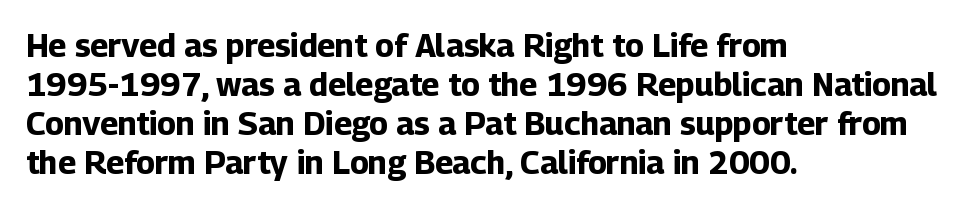
The image shows 32 px bold sans-serif type, upright; set left-aligned, line spacing 1.22x, normal letter spacing, not underlined; low stroke contrast and a medium x-height.
